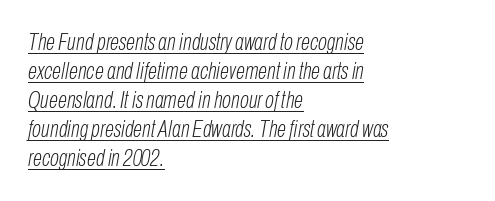
When letters slant like this, we call the style italic. Think standard paragraph weight, or any step lighter than that. This sample is left-justified, so line endings fall wherever the words run out. Honestly, the underline is the first thing you notice here. Compared with typical body copy, the letter spacing here is the same.
